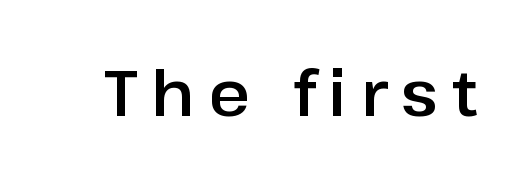
This sample uses an upright cut, with every glyph sitting square on the baseline. Character widths vary here, with narrow letters taking less room than wide ones. The face used here is a sans, in the tradition of grotesques and geometrics. Bare-footed words on every line. Here the glyphs are tracked loosely, breaking word shapes into spaced letters.
